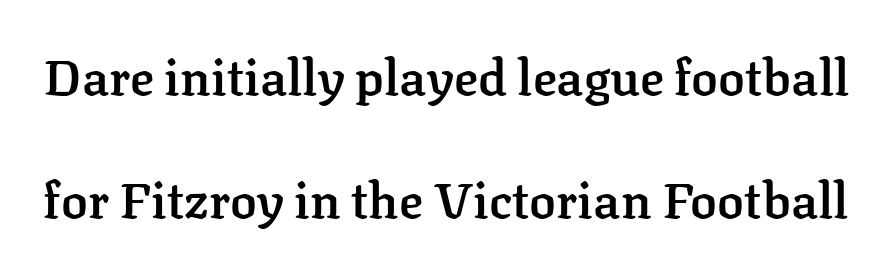
Strokes here are thickened, but only to semibold level. Proportional: the letters do not fall into vertical columns. The glyphs are unaccompanied by any horizontal stroke below them. Horizontal bands of white between lines are thick stripes. Is the letter spacing exaggerated? No — it looks like the ordinary default. Italic: no, the glyphs are upright roman.
